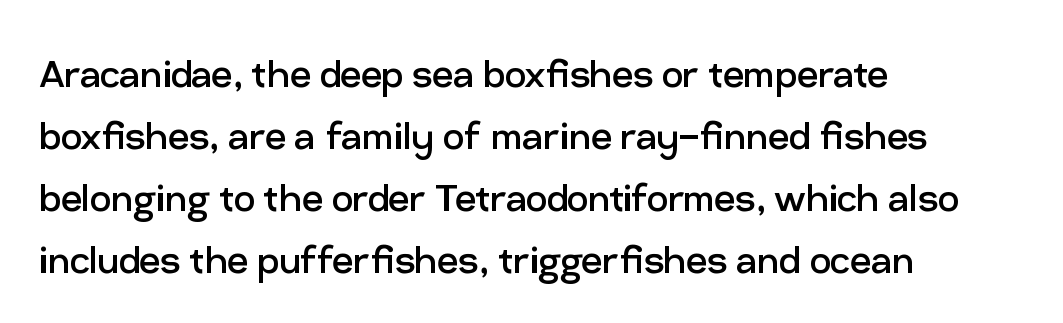
{"serif": "no", "italic": "no", "bold": "no", "weight": "regular", "width": "normal", "stroke_contrast": "low", "x_height": "medium", "monospaced": "no", "underline": "no", "align": "left", "line_spacing": "normal", "line_spacing_ratio": 1.32, "letter_spacing": "normal", "letter_spacing_em": 0.0, "glyph_px": 47}
